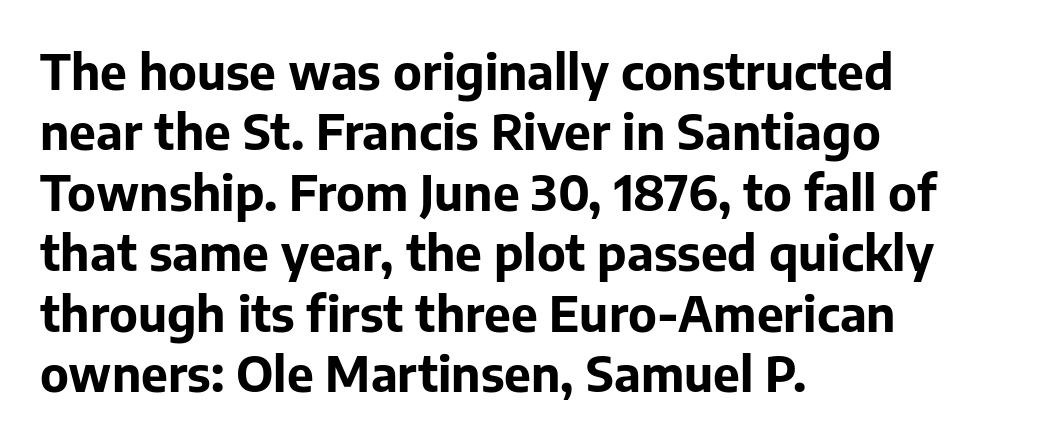
This is the regular roman posture of the typeface. The letters carry no serifs — their stems end cleanly without finishing strokes. Observe the ordinary spacing: letters are neighbours, not strangers. The area under the type is left untouched. Stroke thickness is high; the sample reads as a true bold. The lines sit at an ordinary, default distance from one another.
